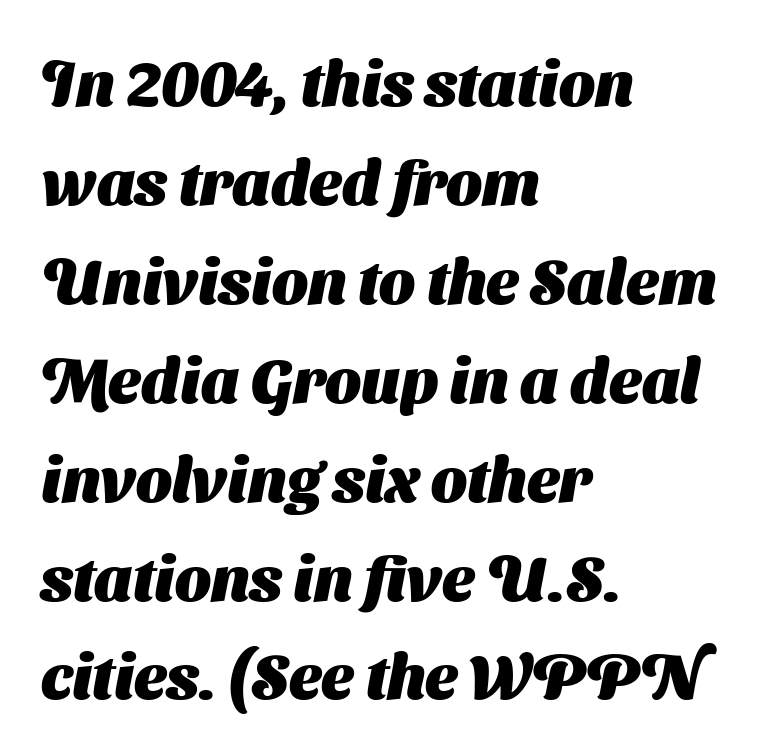
The image shows 63 px heavy sans-serif type; set left-aligned, normal line spacing (1.57x), normal letter spacing, not underlined; medium stroke contrast and a medium x-height.
